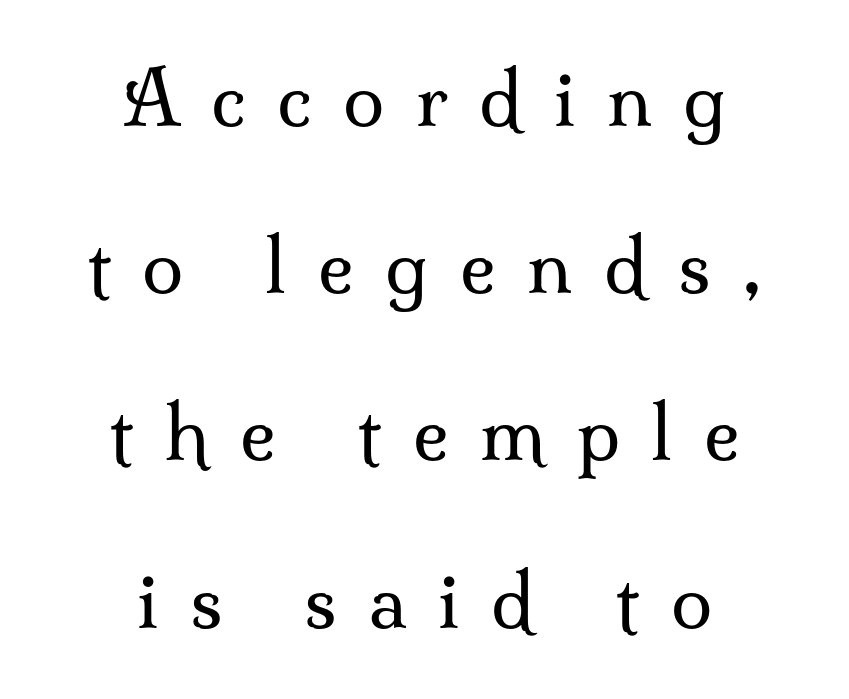
{"serif": "yes", "italic": "no", "bold": "no", "weight": "regular", "width": "normal", "stroke_contrast": "medium", "x_height": "small", "monospaced": "no", "underline": "no", "align": "center", "line_spacing": "loose", "line_spacing_ratio": 2.23, "letter_spacing": "wide", "letter_spacing_em": 0.42, "glyph_px": 75}
